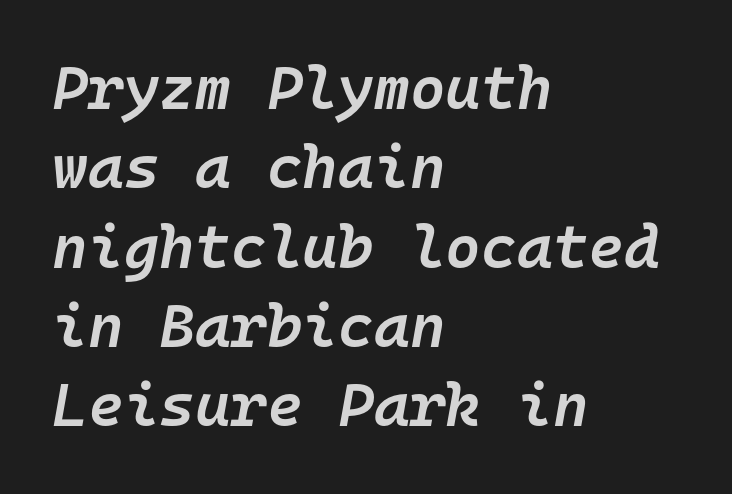
The image shows 61 px semibold type, italic (leaning right), monospaced; set left-aligned, normal line spacing (1.3x), normal letter spacing, not underlined; low stroke contrast and a medium x-height.
